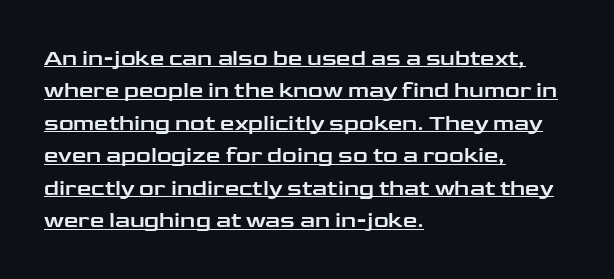
Q: Is the text italic (slanted)? A: No, it is upright.
Q: Is the text underlined? A: Yes.
Q: How is the paragraph aligned? A: Left-aligned.
Q: Is the spacing between letters normal or unusually wide? A: Normal.
Q: Is the spacing between lines tight, normal or loose? A: Normal.
